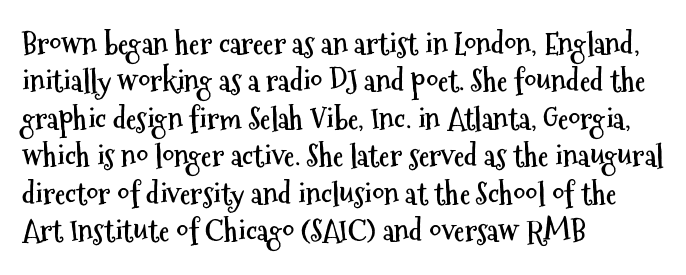
Q: Is the text bold? A: Yes.
Q: Is the text italic (slanted)? A: No, it is upright.
Q: Is the typeface a serif or a sans-serif typeface? A: Sans-serif.
Q: Is the text underlined? A: No.
Q: How is the paragraph aligned? A: Left-aligned.
Q: Is the spacing between letters normal or unusually wide? A: Normal.
Q: Is the spacing between lines tight, normal or loose? A: Normal.
Q: Width (condensed, normal, or wide)? A: Condensed.
Q: Stroke contrast? A: Medium.
Q: x-height? A: Medium.
Q: Monospaced? A: No.
